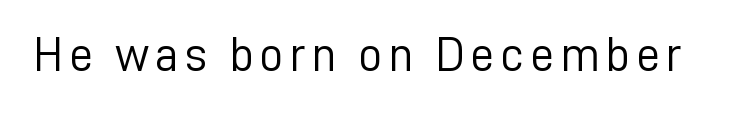
{"serif": "no", "italic": "no", "bold": "no", "weight": "light", "width": "normal", "stroke_contrast": "low", "x_height": "medium", "monospaced": "no", "underline": "no", "glyph_px": 48}
